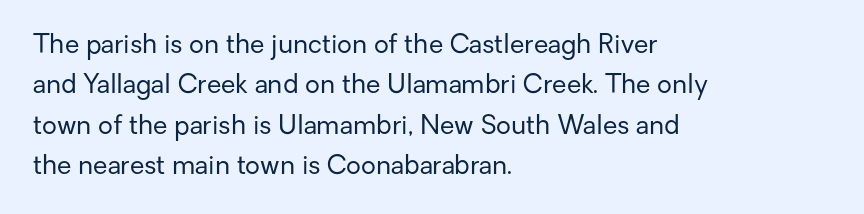
{"italic": "no", "bold": "no", "underline": "no", "align": "left", "line_spacing": "normal", "line_spacing_ratio": 1.55, "letter_spacing": "normal", "letter_spacing_em": 0.0, "glyph_px": 26}
